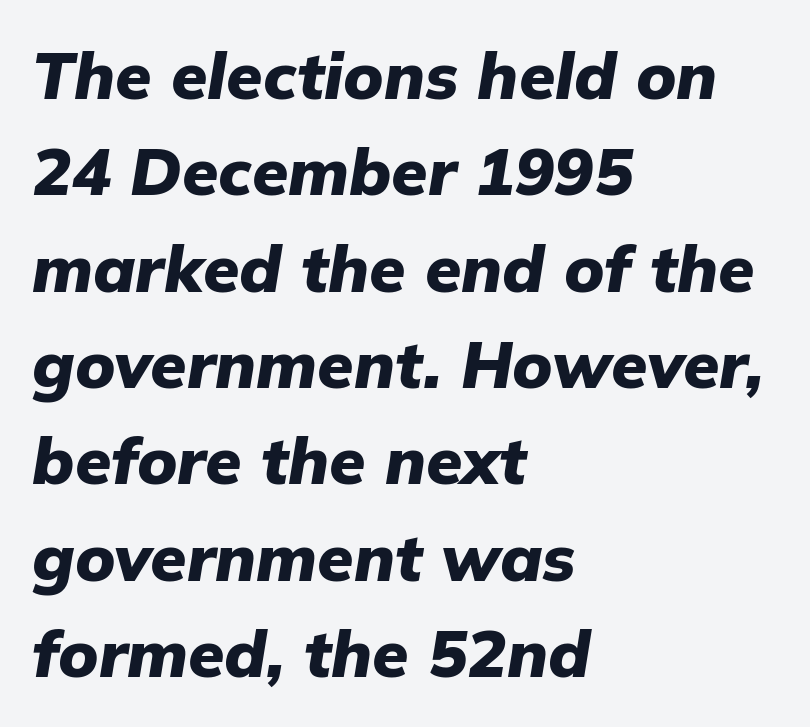
The image shows 66 px heavy type, italic (leaning right); set left-aligned, normal line spacing (1.46x), normal letter spacing, not underlined; low stroke contrast and a medium x-height.
